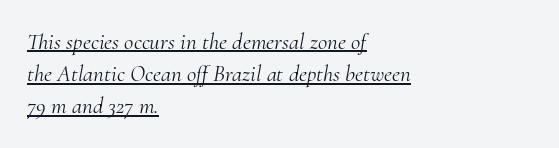
Q: Is the text bold? A: No.
Q: Is the text italic (slanted)? A: Yes, it leans right by about 10 degrees.
Q: Is the text underlined? A: Yes.
Q: How is the paragraph aligned? A: Left-aligned.
Q: Is the spacing between letters normal or unusually wide? A: Normal.
Q: Is the spacing between lines tight, normal or loose? A: Normal.
